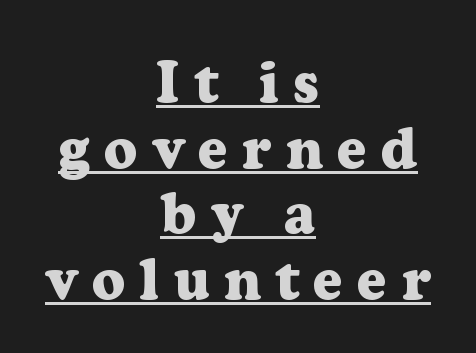
{"serif": "yes", "italic": "no", "bold": "yes", "weight": "heavy", "width": "normal", "stroke_contrast": "low", "x_height": "medium", "monospaced": "no", "underline": "yes", "align": "center", "line_spacing": "tight", "line_spacing_ratio": 1.13, "letter_spacing": "wide", "letter_spacing_em": 0.24, "glyph_px": 58}
